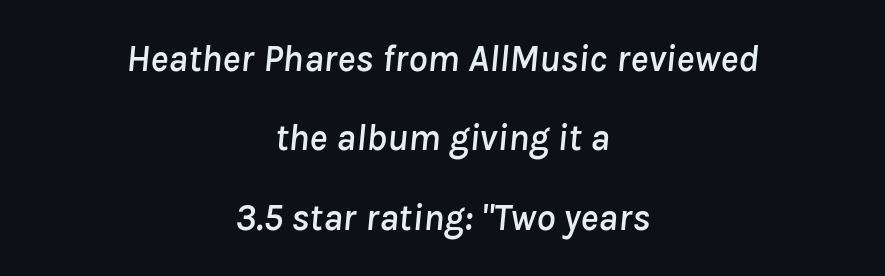
{"italic": "yes", "lean": "right", "slant_degrees": 8, "width": "normal", "stroke_contrast": "low", "x_height": "medium", "monospaced": "no", "underline": "no", "align": "center", "line_spacing": "loose", "line_spacing_ratio": 2.09, "letter_spacing": "normal", "letter_spacing_em": 0.0, "glyph_px": 38}
